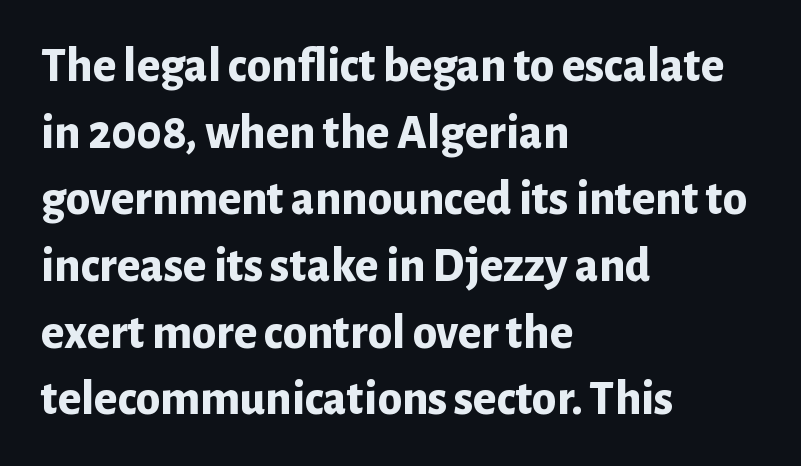
Each letter's strokes conclude bluntly, with no projecting serifs. Vertical spacing — default. Teacher's note: observe the even left margin — that is flush-left alignment. These words are printed bold, with thick strokes throughout.
